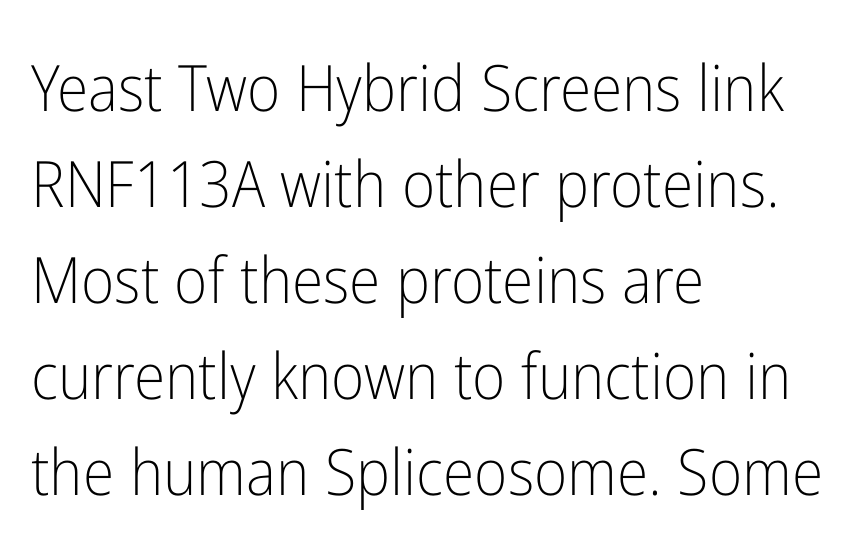
Check where the strokes stop: nothing finishes them off — pure sans. Is the block centered? No — it sits flush against the left margin. Spacing verdict: proportional, widths tailored to each character. Each new line begins a customary step beneath the previous one.
